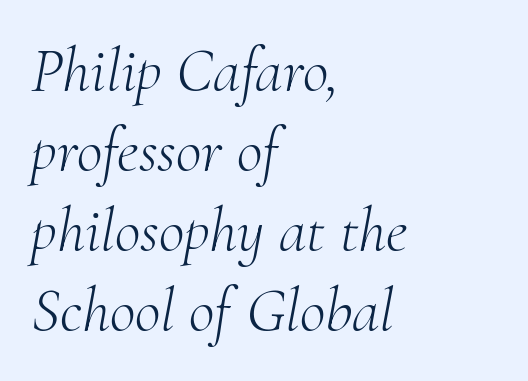
The image shows 63 px light serif type, italic (leaning right); set left-aligned, normal line spacing (1.27x), normal letter spacing, not underlined; medium stroke contrast and a small x-height.
